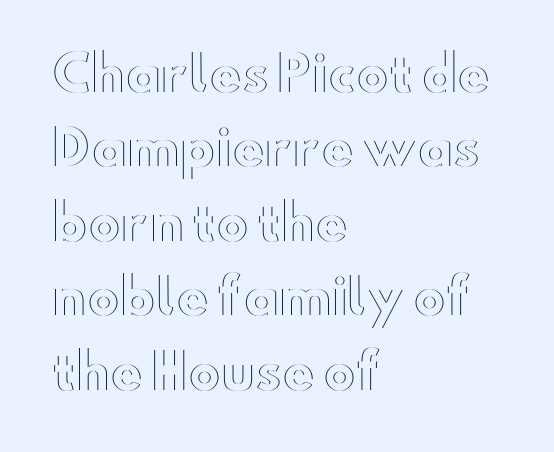
Compared with typical paragraphs, the rows here are spaced about the same. The letters sit at their default tracking, neither squeezed nor spread. If you drew a ruler down the left edge, every line would touch it. Decoration check: the copy has no underline. Notice how the stems are strictly vertical — no italics here.
